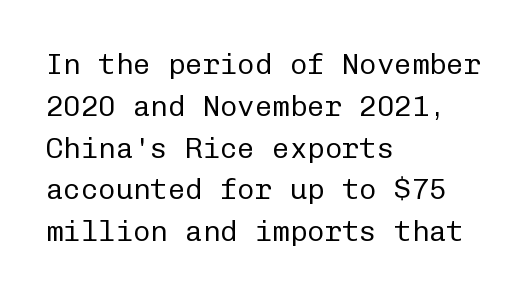
{"serif": "no", "italic": "no", "bold": "no", "weight": "regular", "width": "normal", "stroke_contrast": "low", "x_height": "medium", "monospaced": "yes", "underline": "no", "align": "left", "line_spacing": "normal", "line_spacing_ratio": 1.44, "letter_spacing": "normal", "letter_spacing_em": 0.0, "glyph_px": 29}
